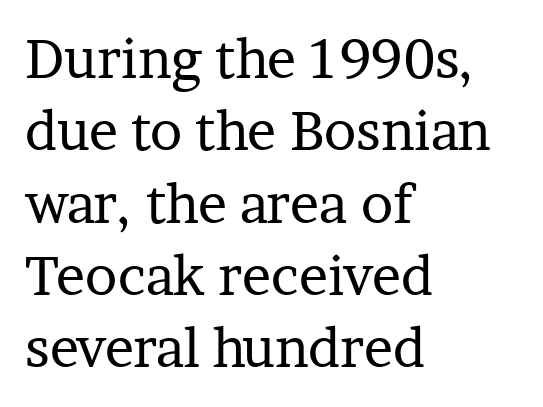
{"serif": "yes", "italic": "no", "bold": "no", "weight": "regular", "width": "normal", "stroke_contrast": "low", "x_height": "medium", "monospaced": "no", "underline": "no", "align": "left", "line_spacing": "normal", "line_spacing_ratio": 1.34, "letter_spacing": "normal", "letter_spacing_em": 0.0, "glyph_px": 54}
